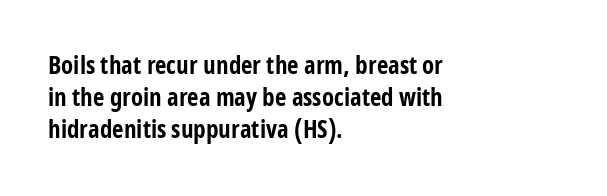
Q: Is the text bold? A: Yes.
Q: Is the text italic (slanted)? A: No, it is upright.
Q: Is the text underlined? A: No.
Q: How is the paragraph aligned? A: Left-aligned.
Q: Is the spacing between letters normal or unusually wide? A: Normal.
Q: Is the spacing between lines tight, normal or loose? A: Normal.
